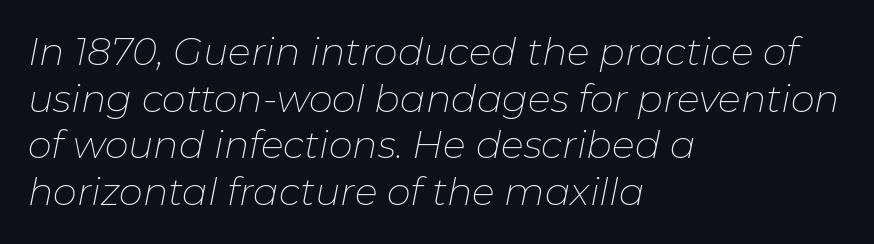
{"italic": "yes", "lean": "right", "slant_degrees": 11, "bold": "no", "weight": "thin", "width": "normal", "stroke_contrast": "low", "x_height": "medium", "monospaced": "no", "underline": "no", "align": "left", "line_spacing_ratio": 1.23, "letter_spacing": "normal", "letter_spacing_em": 0.0, "glyph_px": 38}
